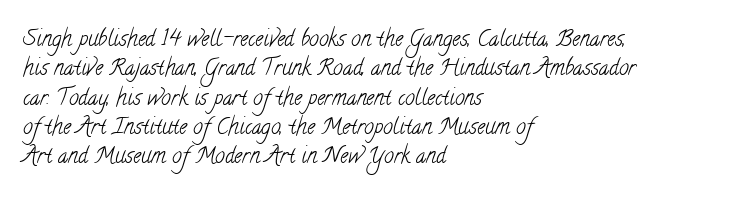
Q: Is the text bold? A: No.
Q: Is the text underlined? A: No.
Q: How is the paragraph aligned? A: Left-aligned.
Q: Is the spacing between letters normal or unusually wide? A: Normal.
Q: Is the spacing between lines tight, normal or loose? A: Normal.
